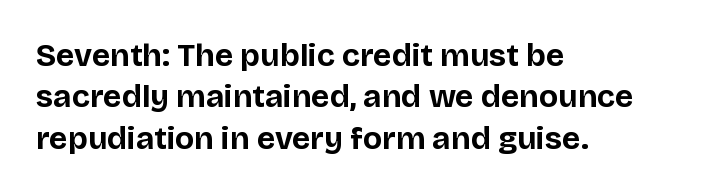
Q: Is the text bold? A: Yes.
Q: Is the text italic (slanted)? A: No, it is upright.
Q: Is the typeface a serif or a sans-serif typeface? A: Sans-serif.
Q: Is the text underlined? A: No.
Q: How is the paragraph aligned? A: Left-aligned.
Q: Is the spacing between letters normal or unusually wide? A: Normal.
Q: Is the spacing between lines tight, normal or loose? A: Normal.
Q: Width (condensed, normal, or wide)? A: Normal.
Q: Stroke contrast? A: Low.
Q: x-height? A: Large.
Q: Monospaced? A: No.
